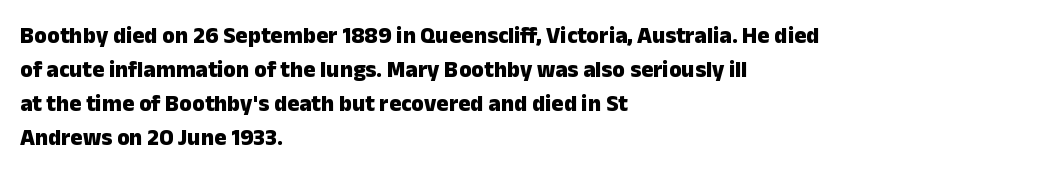
Q: Is the text bold? A: Yes.
Q: Is the text italic (slanted)? A: No, it is upright.
Q: Is the text underlined? A: No.
Q: How is the paragraph aligned? A: Left-aligned.
Q: Is the spacing between letters normal or unusually wide? A: Normal.
Q: Is the spacing between lines tight, normal or loose? A: Normal.
